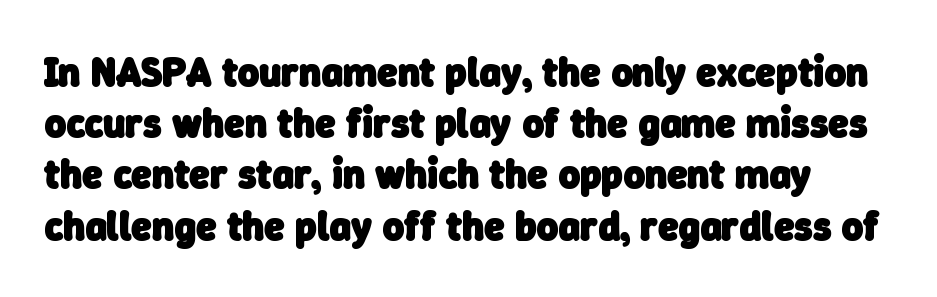
{"serif": "no", "bold": "yes", "weight": "heavy", "width": "normal", "stroke_contrast": "low", "x_height": "medium", "monospaced": "no", "underline": "no", "line_spacing": "normal", "line_spacing_ratio": 1.25, "letter_spacing": "normal", "letter_spacing_em": 0.0, "glyph_px": 41}
